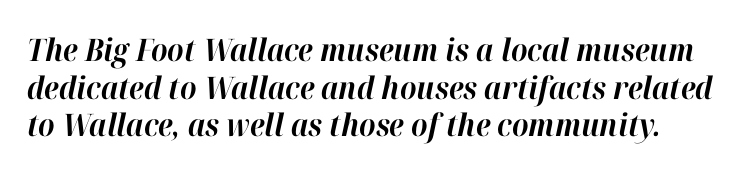
The image shows 31 px bold type, italic (leaning right); set line spacing 1.21x, normal letter spacing, not underlined; high stroke contrast and a medium x-height.
